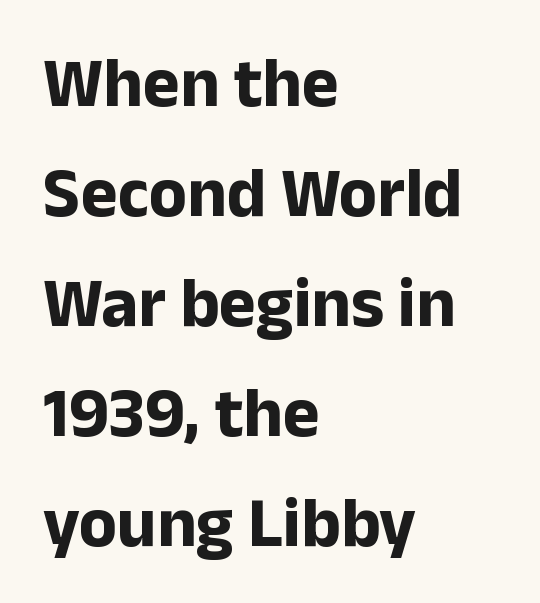
The image shows 70 px bold sans-serif type, upright; set left-aligned, normal line spacing (1.57x), normal letter spacing, not underlined; low stroke contrast and a medium x-height.
